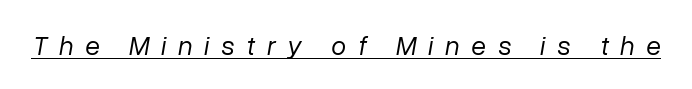
The image shows 27 px text type, italic (leaning right); set unusually wide letter spacing (+0.44 em), underlined.
